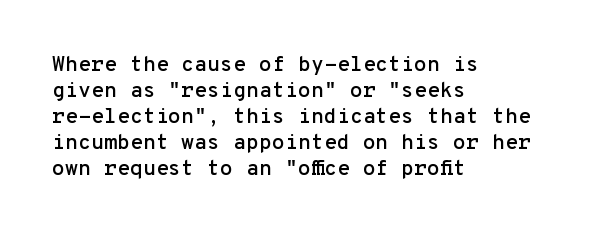
The image shows 21 px text type, upright; set left-aligned, line spacing 1.24x, normal letter spacing, not underlined.
